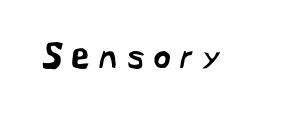
The image shows 34 px sans-serif type; set unusually wide letter spacing (+0.27 em), not underlined; low stroke contrast and a medium x-height.
